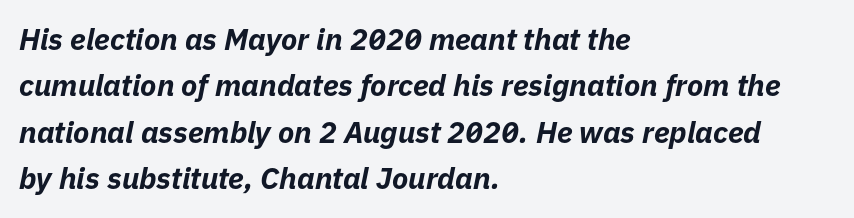
{"italic": "yes", "lean": "right", "slant_degrees": 11, "bold": "yes", "weight": "bold", "width": "normal", "stroke_contrast": "low", "x_height": "medium", "monospaced": "no", "underline": "no", "align": "left", "line_spacing": "normal", "line_spacing_ratio": 1.55, "letter_spacing": "normal", "letter_spacing_em": 0.0, "glyph_px": 30}
